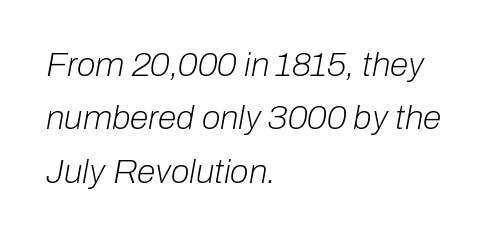
Q: Is the text bold? A: No.
Q: Is the text italic (slanted)? A: Yes, it leans right by about 10 degrees.
Q: Is the text underlined? A: No.
Q: How is the paragraph aligned? A: Left-aligned.
Q: Is the spacing between letters normal or unusually wide? A: Normal.
Q: Is the spacing between lines tight, normal or loose? A: Normal.
Q: Width (condensed, normal, or wide)? A: Normal.
Q: Stroke contrast? A: Low.
Q: x-height? A: Medium.
Q: Monospaced? A: No.
